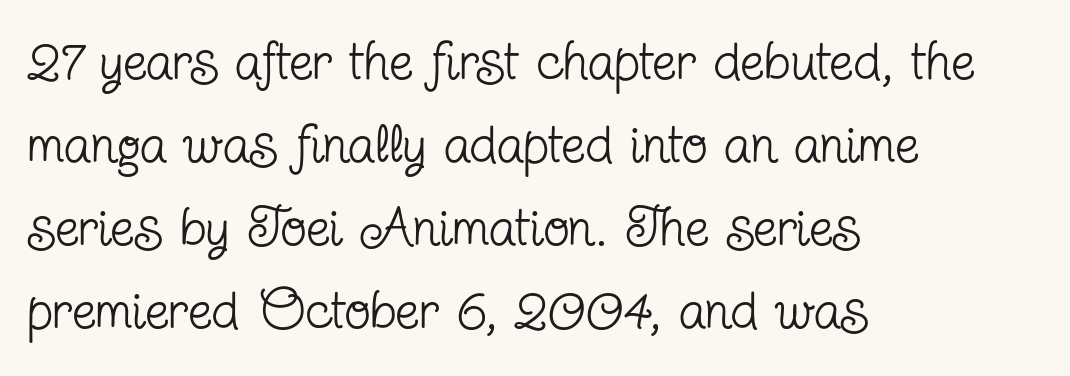
The image shows 54 px regular-weight, condensed serif type, upright; set left-aligned, normal line spacing (1.54x), normal letter spacing, not underlined; low stroke contrast and a medium x-height.
